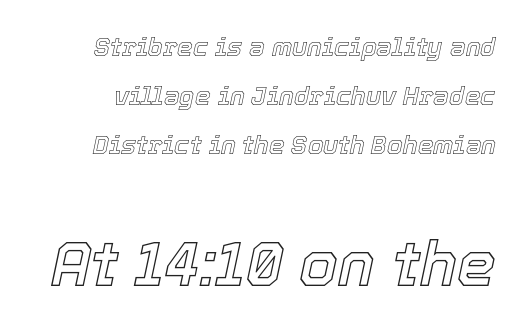
Q: Is the text italic (slanted)? A: Yes, it leans right by about 12 degrees.
Q: Is the text underlined? A: No.
Q: Is the spacing between letters normal or unusually wide? A: Normal.
Q: Is the spacing between lines tight, normal or loose? A: Loose.
Q: Which block of text is set in a larger size, the first (top) or the second (bottom)? A: The second (bottom) one.
Q: Width (condensed, normal, or wide)? A: Normal.
Q: x-height? A: Medium.
Q: Monospaced? A: No.
